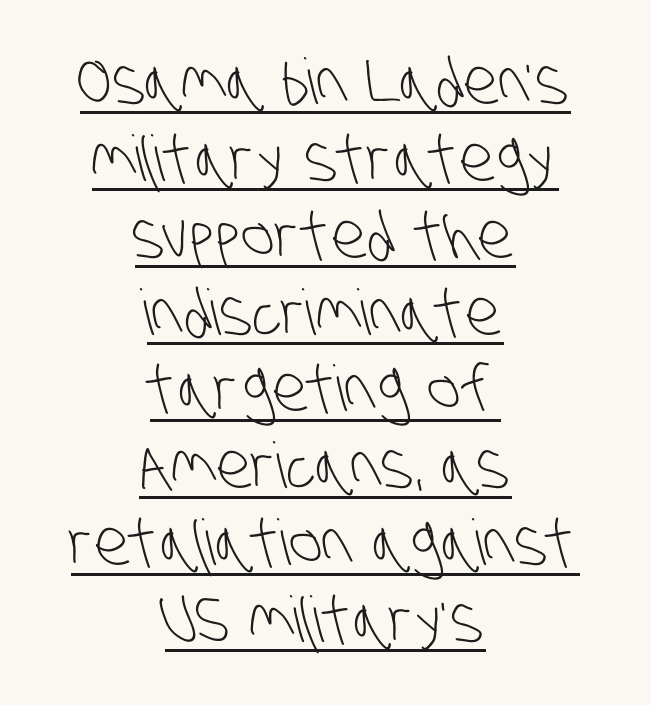
{"serif": "no", "bold": "no", "weight": "light", "width": "condensed", "stroke_contrast": "low", "x_height": "large", "monospaced": "no", "underline": "yes", "align": "center", "line_spacing_ratio": 1.22, "letter_spacing": "normal", "letter_spacing_em": 0.0, "glyph_px": 63}
